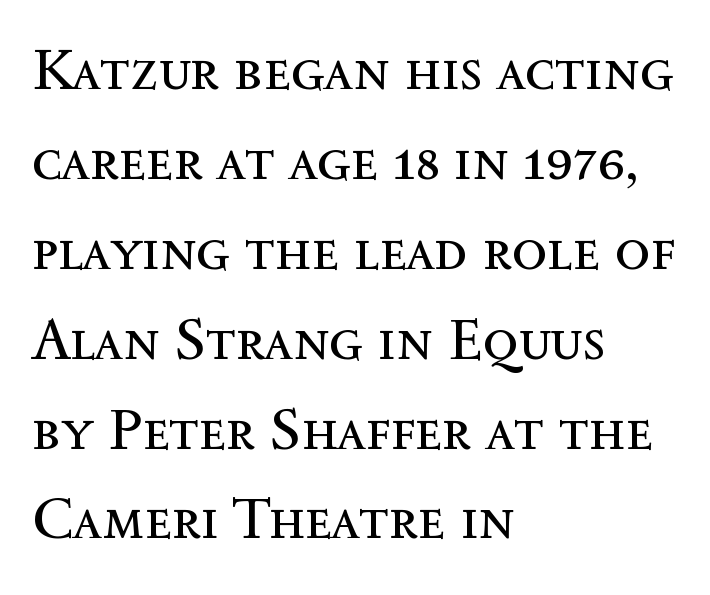
Q: Is the text bold? A: No.
Q: Is the text italic (slanted)? A: No, it is upright.
Q: Is the text underlined? A: No.
Q: How is the paragraph aligned? A: Left-aligned.
Q: Is the spacing between letters normal or unusually wide? A: Normal.
Q: Is the spacing between lines tight, normal or loose? A: Normal.
Q: Width (condensed, normal, or wide)? A: Normal.
Q: x-height? A: Medium.
Q: Monospaced? A: No.
